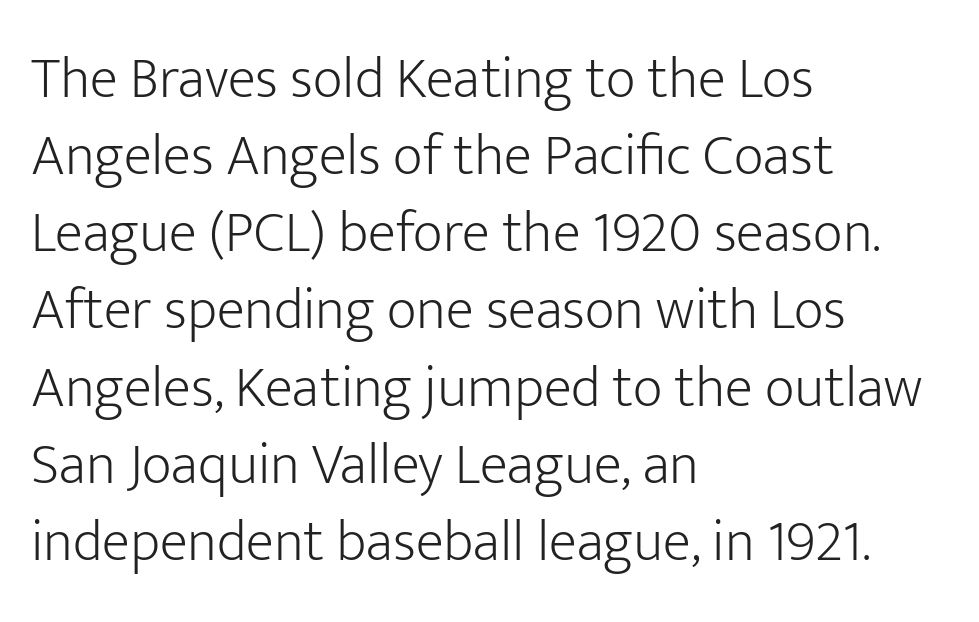
{"serif": "no", "italic": "no", "bold": "no", "weight": "light", "width": "normal", "stroke_contrast": "low", "x_height": "medium", "monospaced": "no", "underline": "no", "align": "left", "line_spacing": "normal", "line_spacing_ratio": 1.33, "letter_spacing": "normal", "letter_spacing_em": 0.0, "glyph_px": 58}
